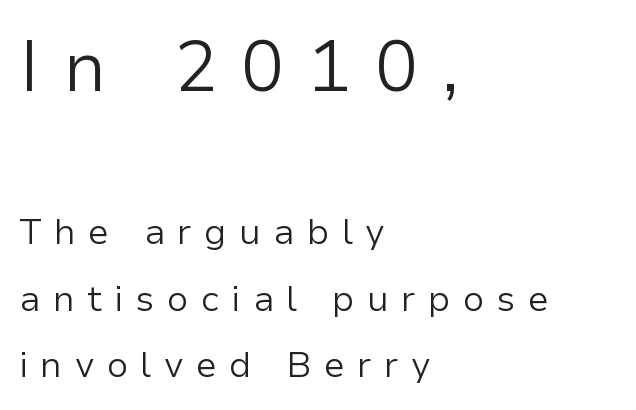
{"serif": "no", "italic": "no", "bold": "no", "weight": "light", "width": "normal", "stroke_contrast": "low", "x_height": "medium", "monospaced": "no", "underline": "no", "align": "left", "line_spacing_ratio": 1.85, "letter_spacing": "wide", "letter_spacing_em": 0.34, "larger_block": "first", "size_ratio": 1.97, "glyph_px": 71}
